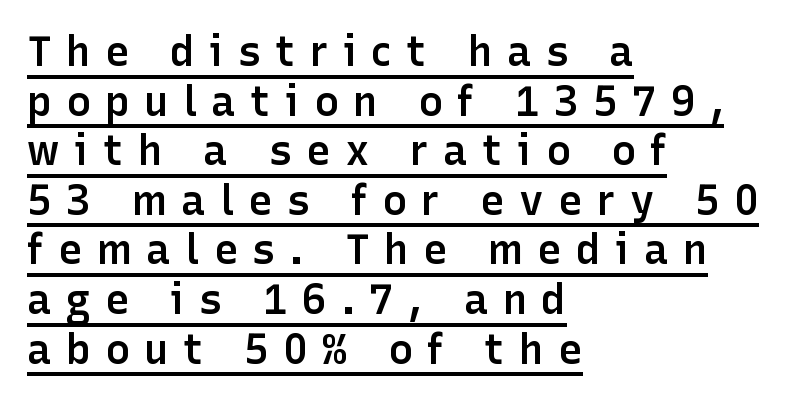
{"serif": "no", "italic": "no", "bold": "semi", "weight": "semibold", "width": "normal", "stroke_contrast": "low", "x_height": "medium", "monospaced": "no", "underline": "yes", "align": "left", "line_spacing_ratio": 1.21, "letter_spacing": "wide", "letter_spacing_em": 0.35, "glyph_px": 41}
